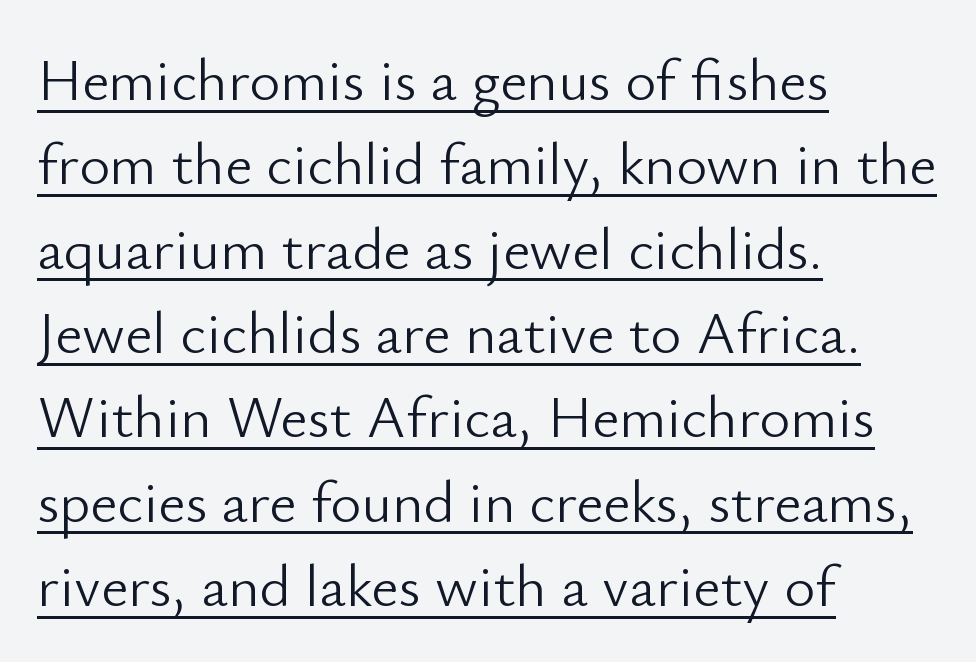
The image shows 59 px light sans-serif type, upright; set left-aligned, normal line spacing (1.43x), normal letter spacing, underlined; low stroke contrast and a small x-height.
